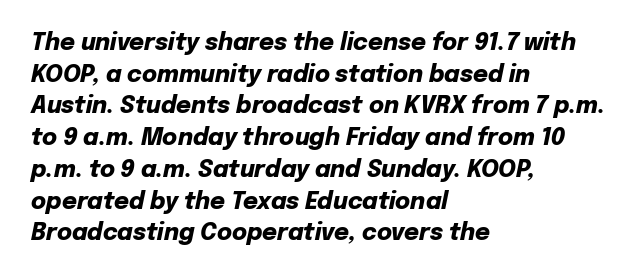
Has an underline been added? It has not. The letters sit at their default tracking, neither squeezed nor spread. Does the leading feel generous? No, just average. Style check: oblique. Is the block centered? No — it sits flush against the left margin. A dark, heavy texture on the line: the type is bold.
